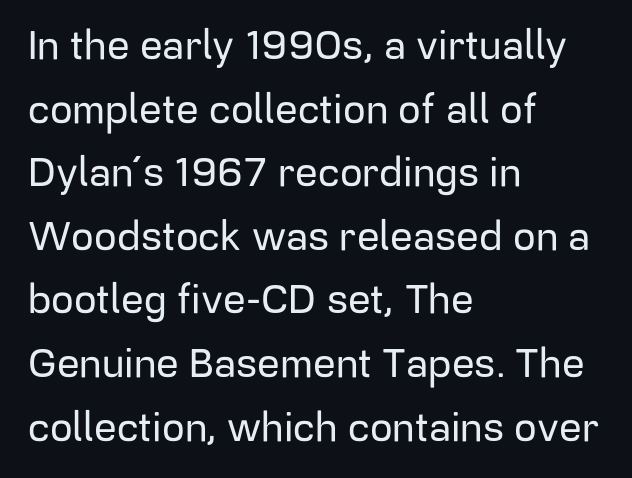
Q: Is the text italic (slanted)? A: No, it is upright.
Q: Is the typeface a serif or a sans-serif typeface? A: Sans-serif.
Q: Is the text underlined? A: No.
Q: How is the paragraph aligned? A: Left-aligned.
Q: Is the spacing between letters normal or unusually wide? A: Normal.
Q: Is the spacing between lines tight, normal or loose? A: Normal.
Q: Width (condensed, normal, or wide)? A: Normal.
Q: Stroke contrast? A: Low.
Q: x-height? A: Medium.
Q: Monospaced? A: No.
